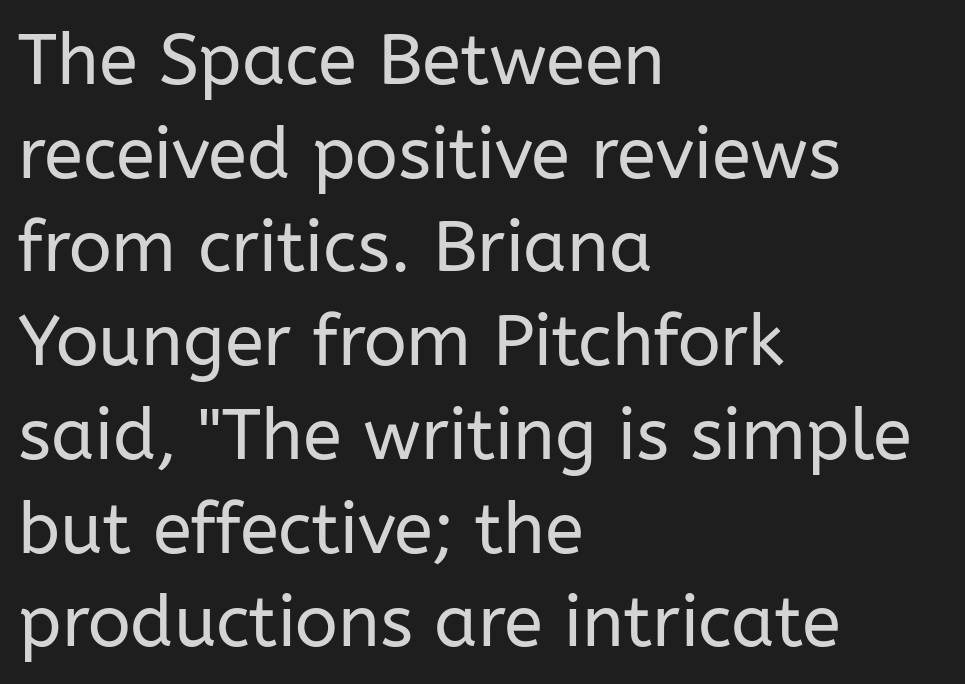
{"serif": "no", "italic": "no", "bold": "no", "weight": "regular", "width": "normal", "stroke_contrast": "low", "x_height": "medium", "monospaced": "no", "underline": "no", "align": "left", "line_spacing": "normal", "line_spacing_ratio": 1.32, "letter_spacing": "normal", "letter_spacing_em": 0.0, "glyph_px": 71}
